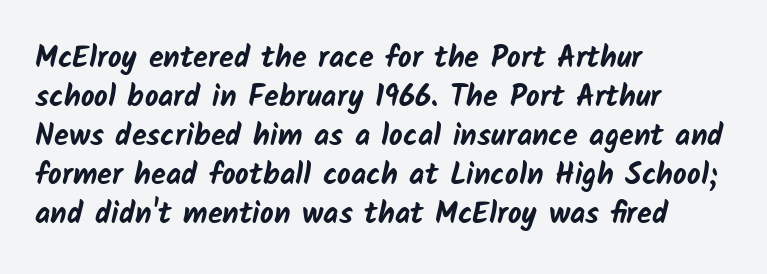
Q: Is the text bold? A: Yes.
Q: Is the typeface a serif or a sans-serif typeface? A: Sans-serif.
Q: Is the text underlined? A: No.
Q: How is the paragraph aligned? A: Left-aligned.
Q: Is the spacing between letters normal or unusually wide? A: Normal.
Q: Is the spacing between lines tight, normal or loose? A: Normal.
Q: Width (condensed, normal, or wide)? A: Normal.
Q: Stroke contrast? A: Low.
Q: x-height? A: Medium.
Q: Monospaced? A: No.
